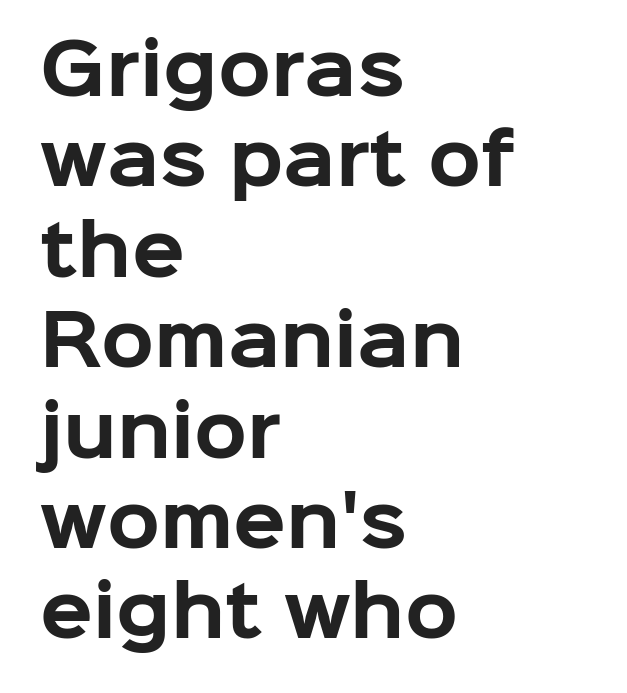
The rendering anchors every line to the left-hand side. The typeface chosen for these lines omits serifs. What stands out about the letter spacing? Nothing — it is the standard amount. Every character sits straight up, as roman type does. Each new line begins a customary step beneath the previous one.
